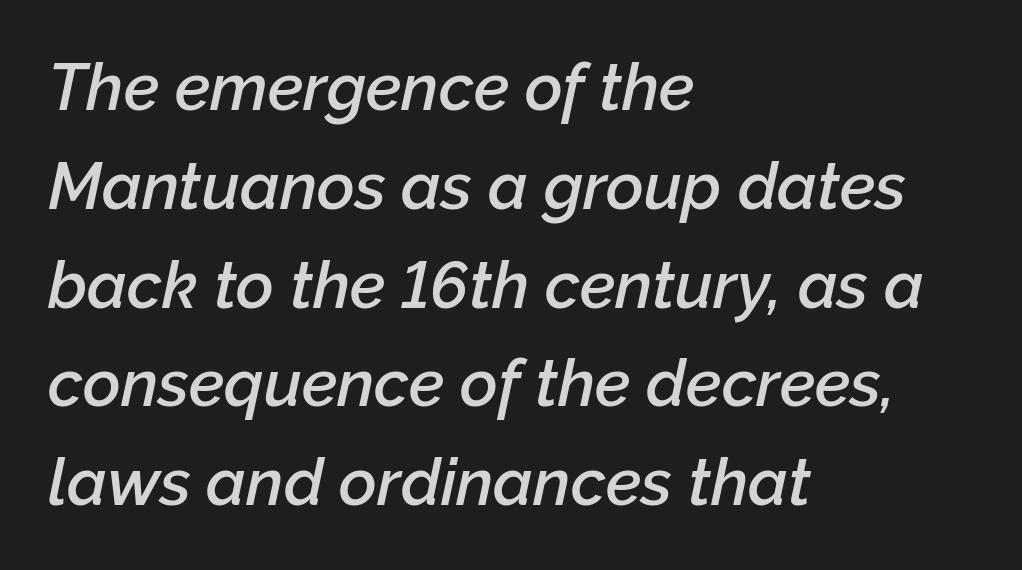
The image shows 65 px semibold type, italic (leaning right); set left-aligned, normal line spacing (1.52x), normal letter spacing, not underlined; low stroke contrast and a medium x-height.
